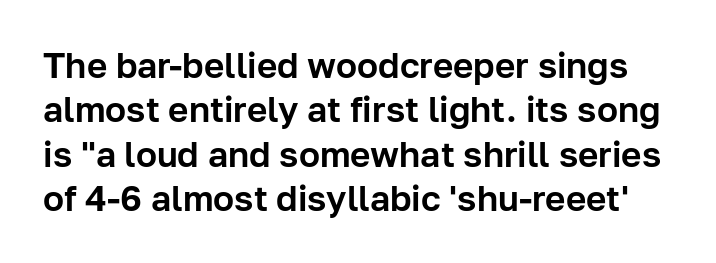
The image shows 35 px sans-serif type, upright; set normal line spacing (1.27x), normal letter spacing, not underlined; low stroke contrast and a medium x-height.
